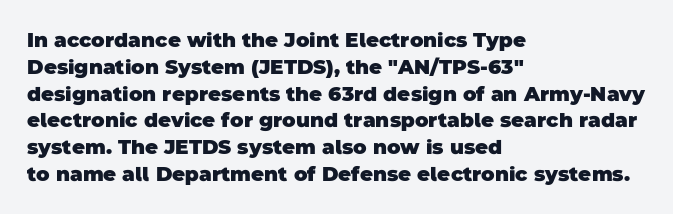
The string is rendered with underlining switched off. The passage is arranged the way most books set body copy — flush left. The passage shown stacks its lines at a standard gap. What stands out about the letter spacing? Nothing — it is the standard amount.
